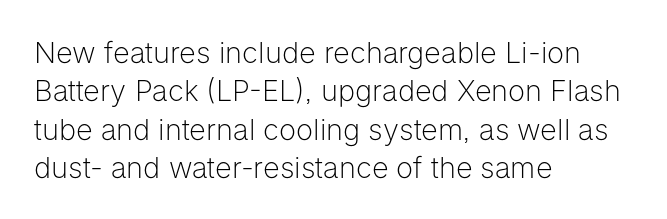
The image shows 29 px light sans-serif type, upright; set left-aligned, normal line spacing (1.32x), normal letter spacing, not underlined; low stroke contrast and a medium x-height.
